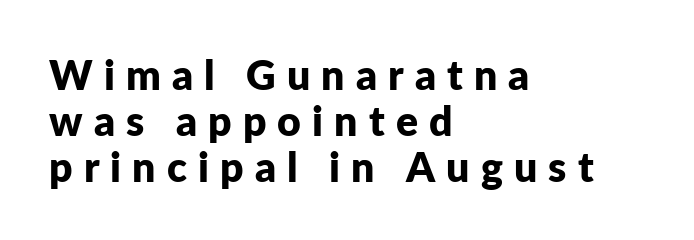
{"serif": "no", "italic": "no", "bold": "yes", "weight": "bold", "width": "normal", "stroke_contrast": "low", "x_height": "medium", "monospaced": "no", "underline": "no", "align": "left", "line_spacing": "tight", "line_spacing_ratio": 1.12, "letter_spacing": "wide", "letter_spacing_em": 0.27, "glyph_px": 41}
